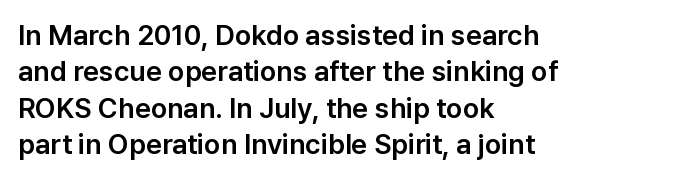
Q: Is the text italic (slanted)? A: No, it is upright.
Q: Is the typeface a serif or a sans-serif typeface? A: Sans-serif.
Q: Is the text underlined? A: No.
Q: How is the paragraph aligned? A: Left-aligned.
Q: Is the spacing between letters normal or unusually wide? A: Normal.
Q: Is the spacing between lines tight, normal or loose? A: Normal.
Q: Width (condensed, normal, or wide)? A: Normal.
Q: Stroke contrast? A: Low.
Q: x-height? A: Medium.
Q: Monospaced? A: No.
